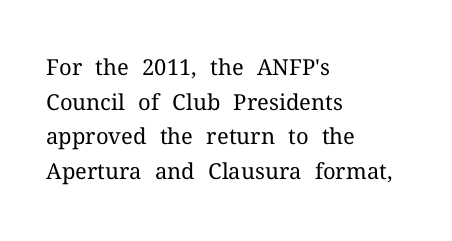
Q: Is the text bold? A: No.
Q: Is the text italic (slanted)? A: No, it is upright.
Q: Is the text underlined? A: No.
Q: How is the paragraph aligned? A: Left-aligned.
Q: Is the spacing between letters normal or unusually wide? A: Normal.
Q: Is the spacing between lines tight, normal or loose? A: Normal.
